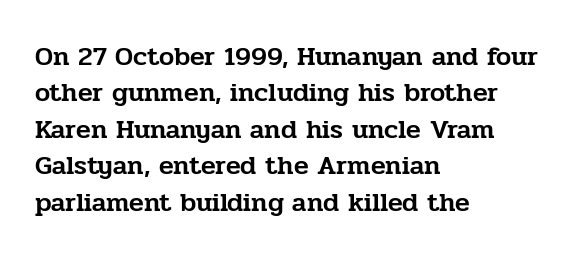
Tracking value appears to be zero — textbook default spacing. The type sits square on the baseline with zero lean. A clean baseline with only descenders dipping below it. Is the block centered? No — it sits flush against the left margin. Notice how descenders clear the ascenders below comfortably — that's standard leading.
